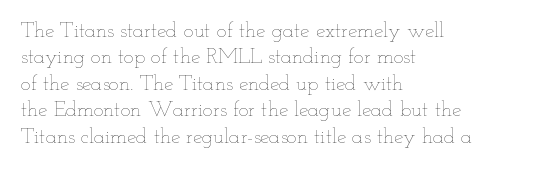
The image shows 21 px text type, upright; set left-aligned, normal line spacing (1.26x), normal letter spacing, not underlined.
